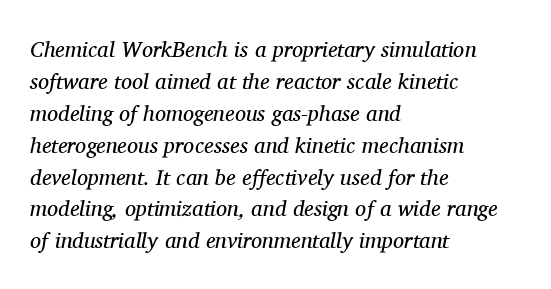
The image shows 22 px text type, italic (leaning right); set left-aligned, normal line spacing (1.45x), normal letter spacing, not underlined.
